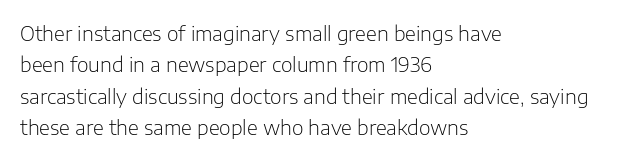
Q: Is the text bold? A: No.
Q: Is the text italic (slanted)? A: No, it is upright.
Q: Is the text underlined? A: No.
Q: How is the paragraph aligned? A: Left-aligned.
Q: Is the spacing between letters normal or unusually wide? A: Normal.
Q: Is the spacing between lines tight, normal or loose? A: Normal.
